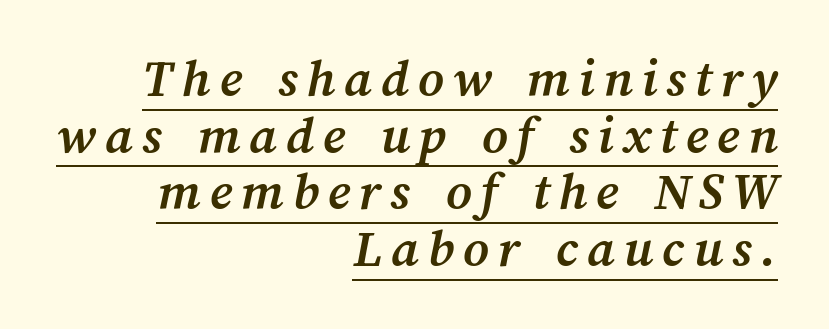
Notice how descenders almost collide with the ascenders below — that's tight leading. The paragraph shown leans on its right margin. A rule runs beneath these lines of type. The letters advance in unequal steps, a hallmark of proportional type.
